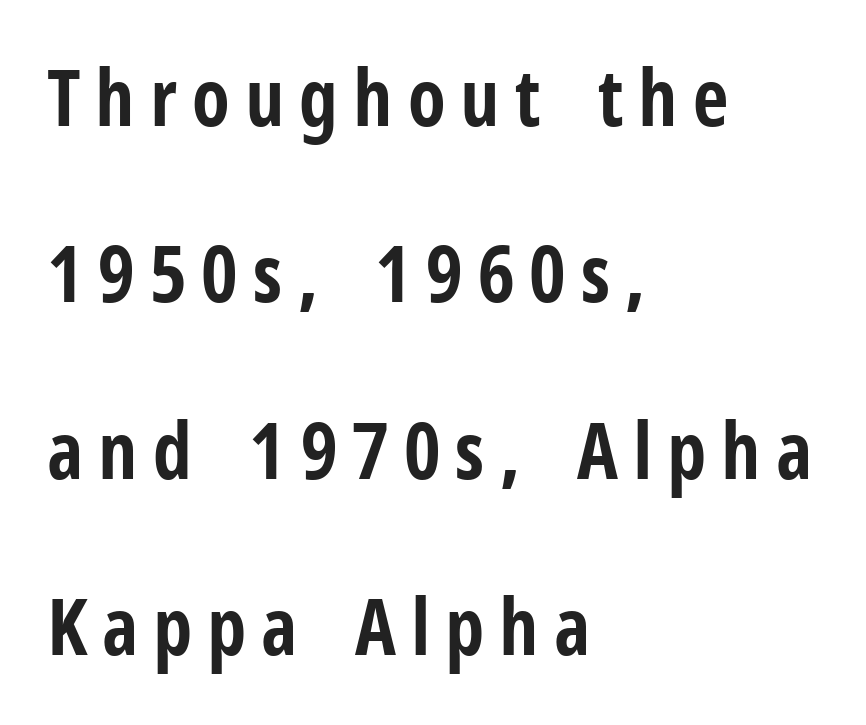
The image shows 78 px bold, condensed sans-serif type, upright; set left-aligned, loose line spacing (2.26x), not underlined; low stroke contrast and a medium x-height.
